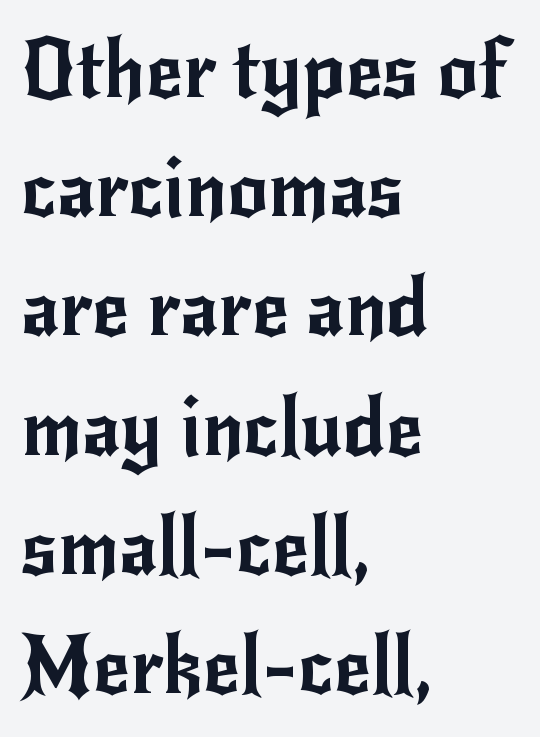
Upright lettering throughout. Standard letterfit; no display-style spreading of the glyphs. Classification — sans serif. Each row of text sits above clean, open space. Baseline-to-baseline distance is the conventional proportion of letter height.
